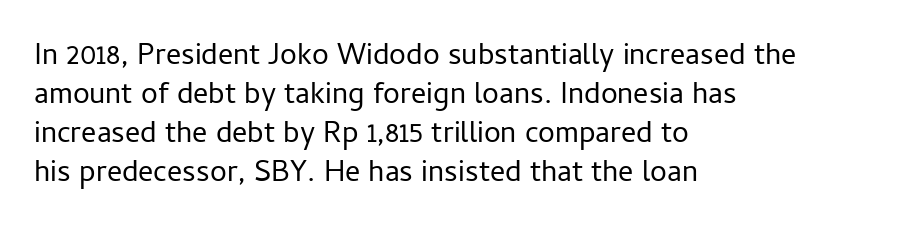
The space between consecutive lines is moderate. Letterform terminals end flat and unadorned throughout the passage. Between one letter and the next there's only the usual sliver of space. The area under the type is left untouched.
